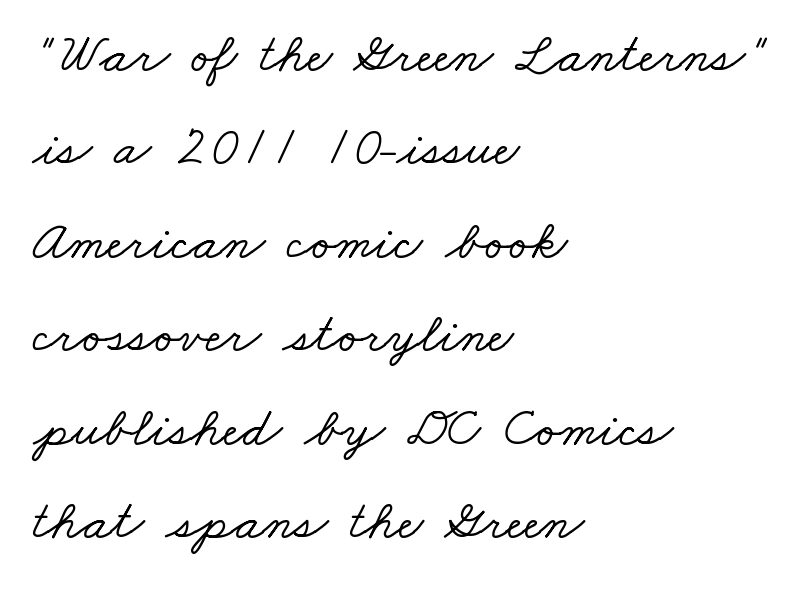
Q: Is the typeface a serif or a sans-serif typeface? A: Serif.
Q: Is the text underlined? A: No.
Q: How is the paragraph aligned? A: Left-aligned.
Q: Is the spacing between letters normal or unusually wide? A: Normal.
Q: Is the spacing between lines tight, normal or loose? A: Normal.
Q: Width (condensed, normal, or wide)? A: Wide.
Q: Stroke contrast? A: Low.
Q: x-height? A: Small.
Q: Monospaced? A: No.
